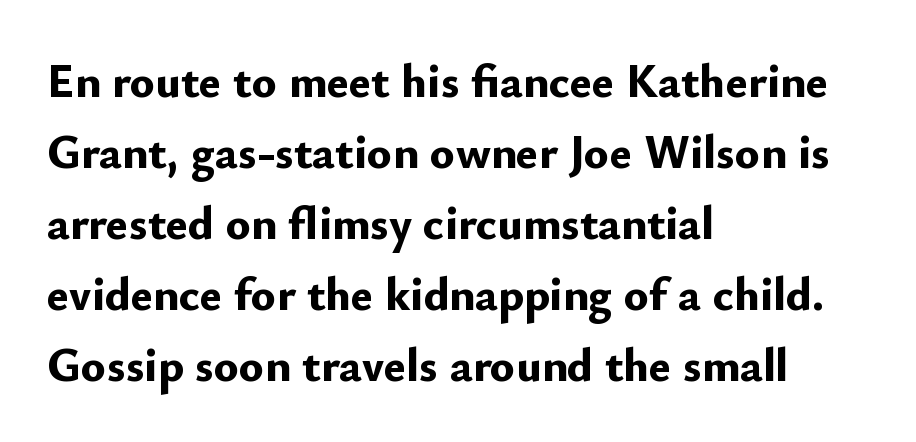
{"serif": "no", "italic": "no", "bold": "yes", "weight": "bold", "width": "normal", "stroke_contrast": "low", "x_height": "small", "monospaced": "no", "underline": "no", "align": "left", "line_spacing": "normal", "line_spacing_ratio": 1.51, "letter_spacing": "normal", "letter_spacing_em": 0.0, "glyph_px": 47}
